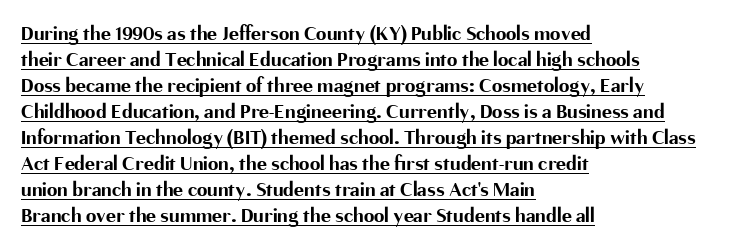
Q: Is the text bold? A: Yes.
Q: Is the text italic (slanted)? A: No, it is upright.
Q: Is the text underlined? A: Yes.
Q: How is the paragraph aligned? A: Left-aligned.
Q: Is the spacing between letters normal or unusually wide? A: Normal.
